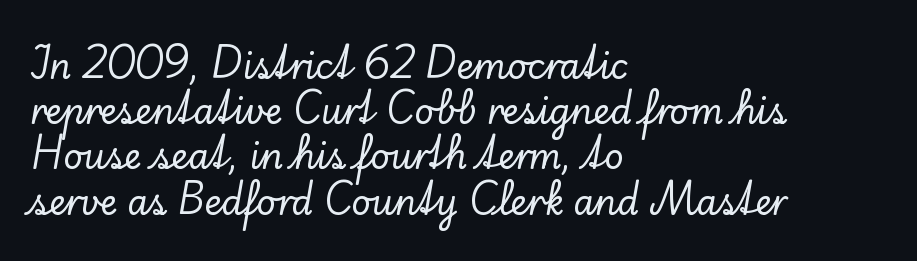
Descenders are the only things crossing below the line. One glance says typical: line gaps are just what's usual. Short and long lines alike share a common starting point at left. This sample has the flowing, uneven cadence of proportional lettering.
